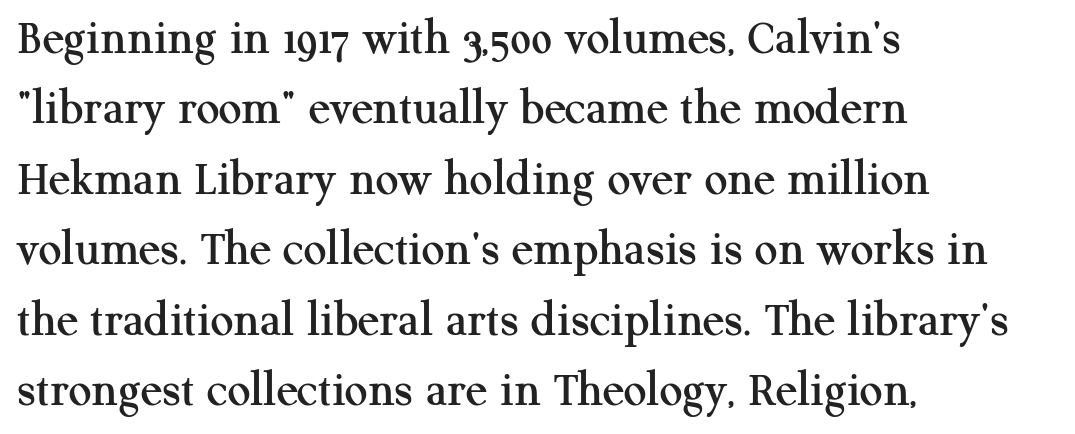
The image shows 51 px serif type, upright; set left-aligned, normal line spacing (1.38x), normal letter spacing, not underlined; medium stroke contrast and a medium x-height.
